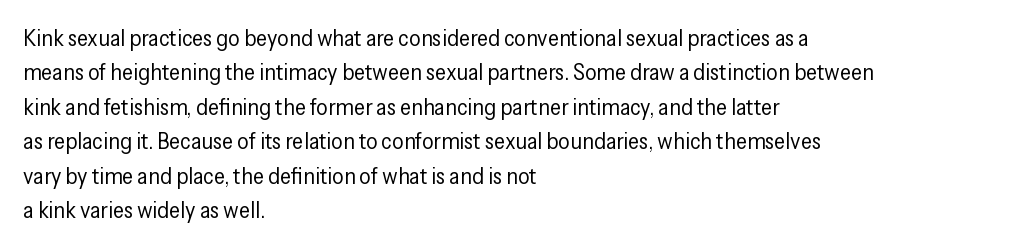
Observe the ordinary spacing: letters are neighbours, not strangers. Only glyphs here, with clear space below each row. Honestly, the row spacing looks completely unremarkable. No letter is thick-stroked: the sample isn't bold.
